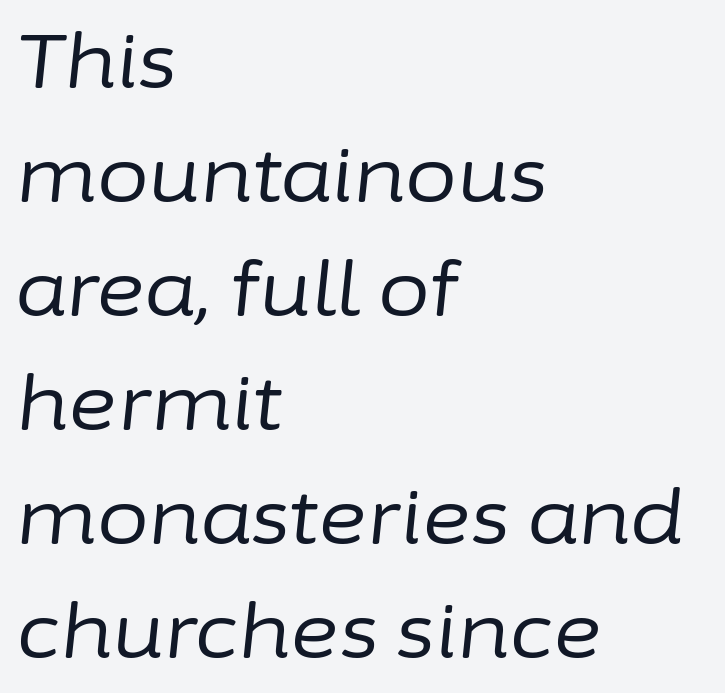
{"italic": "yes", "lean": "right", "slant_degrees": 6, "bold": "no", "weight": "regular", "width": "normal", "stroke_contrast": "low", "x_height": "medium", "monospaced": "no", "underline": "no", "align": "left", "line_spacing": "normal", "line_spacing_ratio": 1.52, "letter_spacing": "normal", "letter_spacing_em": 0.0, "glyph_px": 75}
